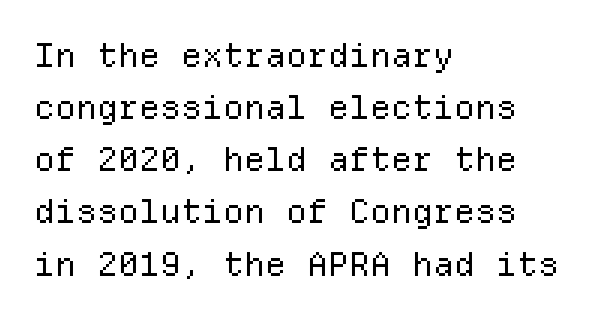
The image shows 33 px regular-weight sans-serif type, upright, monospaced; set left-aligned, normal line spacing (1.58x), normal letter spacing, not underlined; low stroke contrast and a medium x-height.
